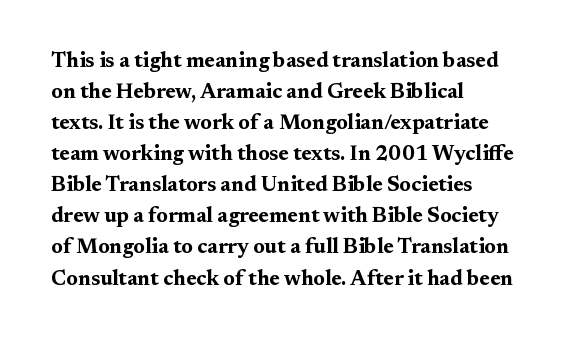
Q: Is the text bold? A: Yes.
Q: Is the text italic (slanted)? A: No, it is upright.
Q: Is the text underlined? A: No.
Q: How is the paragraph aligned? A: Left-aligned.
Q: Is the spacing between letters normal or unusually wide? A: Normal.
Q: Is the spacing between lines tight, normal or loose? A: Normal.
